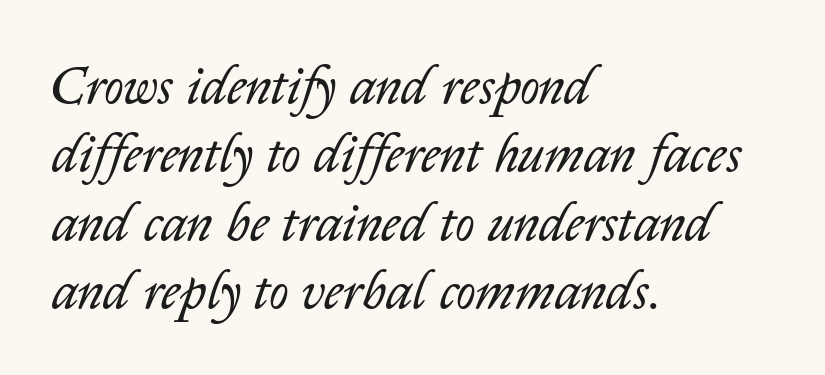
{"italic": "yes", "lean": "right", "slant_degrees": 14, "bold": "no", "weight": "regular", "width": "normal", "stroke_contrast": "low", "x_height": "medium", "monospaced": "no", "underline": "no", "align": "left", "line_spacing": "normal", "line_spacing_ratio": 1.29, "letter_spacing": "normal", "letter_spacing_em": 0.0, "glyph_px": 53}
